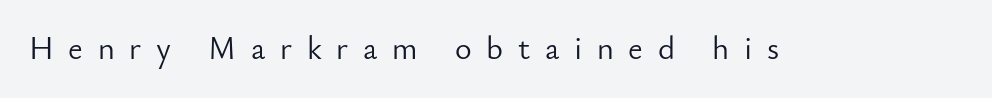
A bare baseline throughout the passage. Heft: none added — not bold. Examine the stroke ends and you'll find no serifs. The face used here is proportionally spaced, like ordinary book or web type. Is there any slant? The stems are plumb. Letter spacing: wide.
